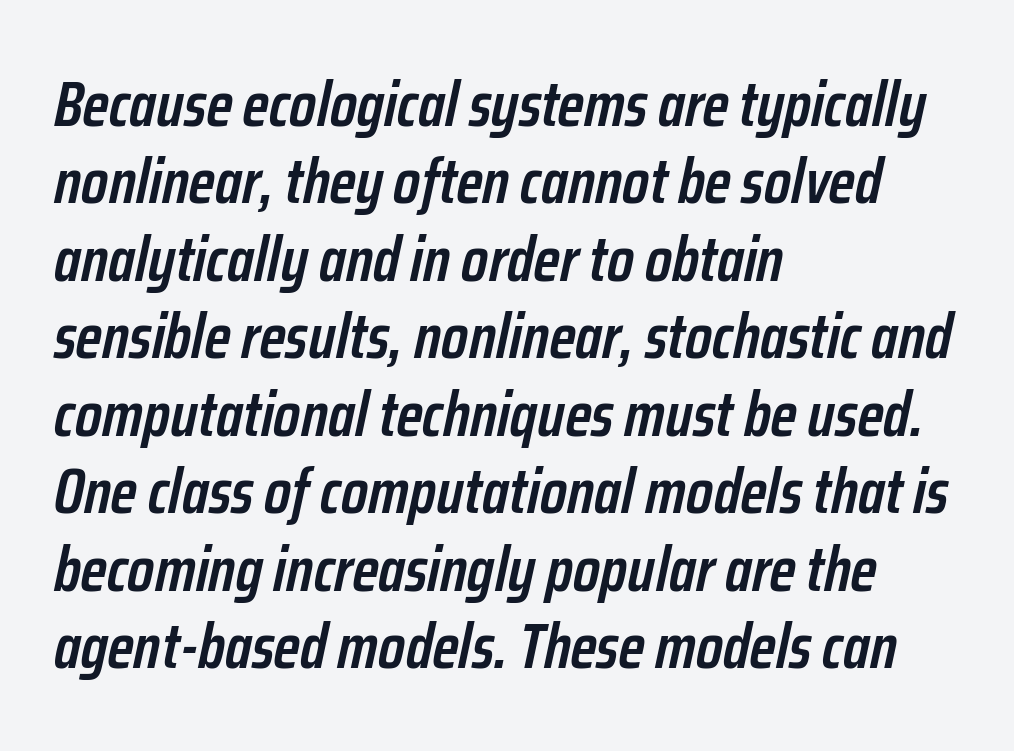
The image shows 63 px semibold, condensed type, italic (leaning right); set left-aligned, line spacing 1.23x, normal letter spacing, not underlined; low stroke contrast and a medium x-height.
